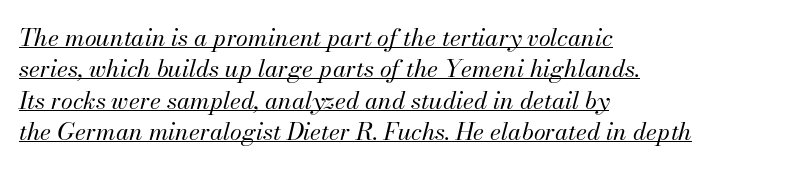
Casual observation: everything's shoved over to the left. The font sits on the lighter half of the weight spectrum, regular included. This is oblique type, the kind used for emphasis or titles. Like a heading marked for emphasis, these lines bear an underscore. Here the glyphs are tracked normally, forming tight word shapes.
